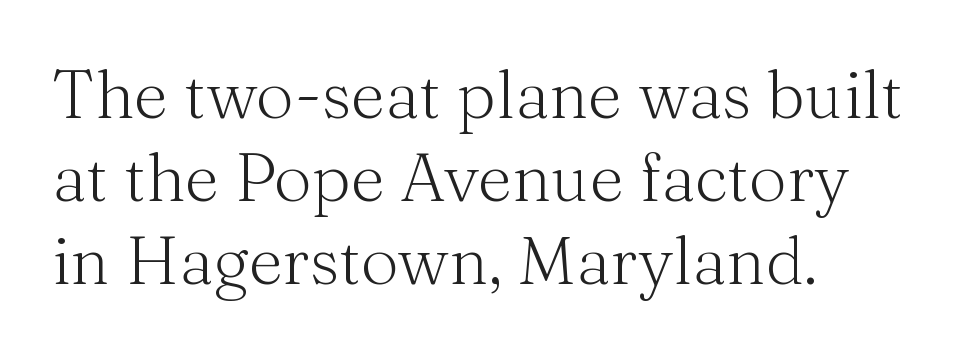
{"serif": "yes", "italic": "no", "bold": "no", "weight": "light", "width": "normal", "stroke_contrast": "medium", "x_height": "medium", "monospaced": "no", "underline": "no", "align": "left", "line_spacing_ratio": 1.24, "letter_spacing": "normal", "letter_spacing_em": 0.0, "glyph_px": 67}
